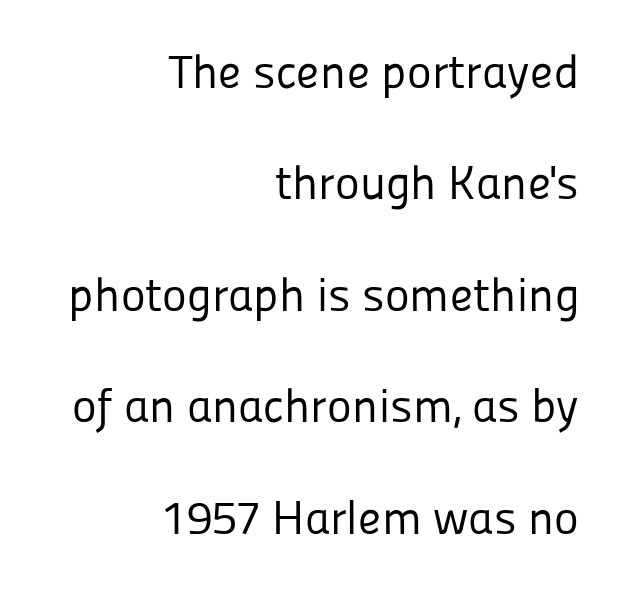
The image shows 47 px regular-weight sans-serif type, upright; set right-aligned, loose line spacing (2.37x), normal letter spacing, not underlined; low stroke contrast and a medium x-height.
